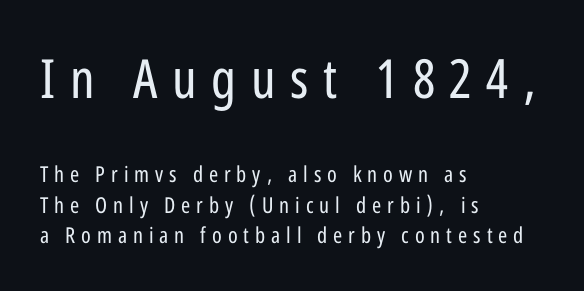
Each letter keeps its own natural width here, so spacing adapts to shape. Rule under the text: the space is simply empty. These lines have a slow, spaced-out rhythm from letter to letter. Regarding leading, the lines here are spaced in the standard way. The characters are drawn with everyday or finer stroke widths. Line beginnings align vertically; line endings do not.
